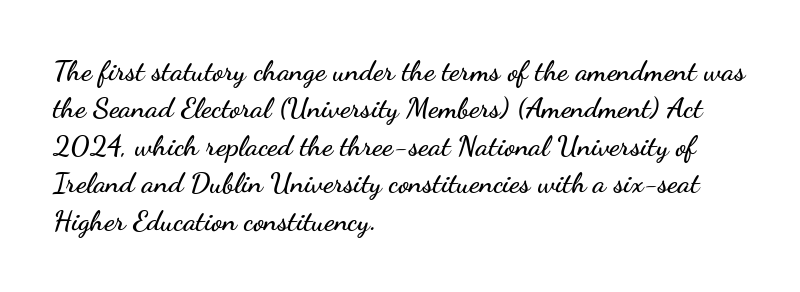
{"serif": "no", "width": "wide", "stroke_contrast": "low", "x_height": "small", "monospaced": "no", "underline": "no", "align": "left", "line_spacing": "normal", "line_spacing_ratio": 1.29, "letter_spacing": "normal", "letter_spacing_em": 0.0, "glyph_px": 29}
